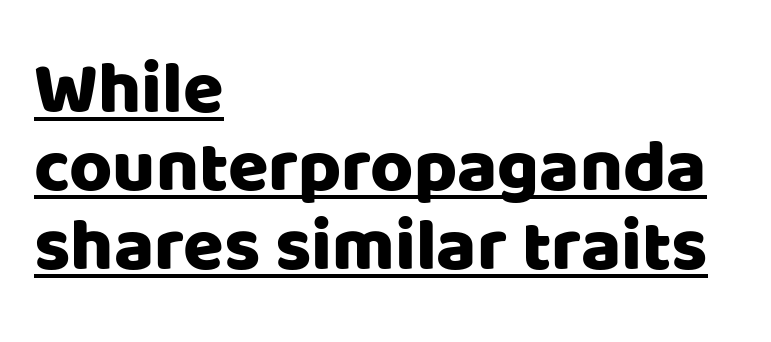
The image shows 74 px sans-serif type, upright; set left-aligned, tight line spacing (1.06x), normal letter spacing, underlined; low stroke contrast and a large x-height.
